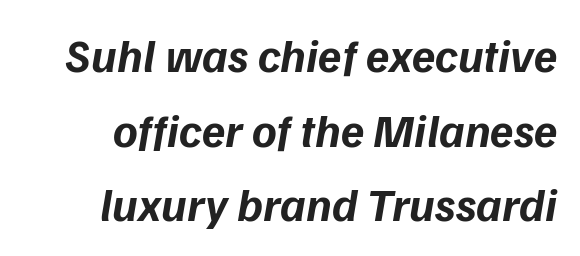
{"serif": "no", "bold": "yes", "weight": "bold", "width": "normal", "stroke_contrast": "low", "x_height": "medium", "monospaced": "no", "underline": "no", "line_spacing": "normal", "line_spacing_ratio": 1.59, "letter_spacing": "normal", "letter_spacing_em": 0.0, "glyph_px": 47}
